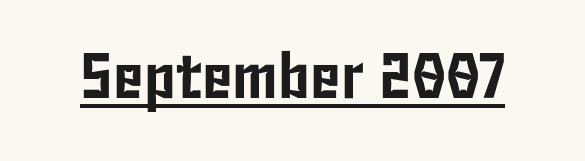
The image shows 64 px condensed sans-serif type, upright; set normal letter spacing, underlined; low stroke contrast and a medium x-height.
